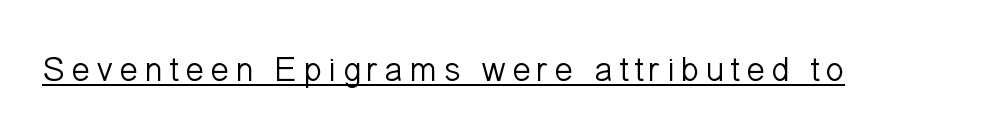
Character widths vary here, with narrow letters taking less room than wide ones. The lettering holds an erect, upright posture throughout. Notice how a bar underscores the lettering throughout. Stroke mass is kept to a normal reading level or below. You can tell from the bare stems that sans-serif type was used.
